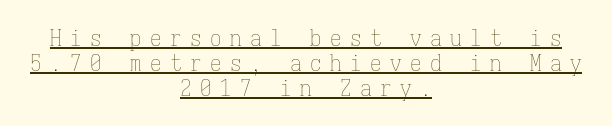
The image shows 23 px text type, upright; set centered, tight line spacing (1.08x), unusually wide letter spacing (+0.37 em), underlined.
